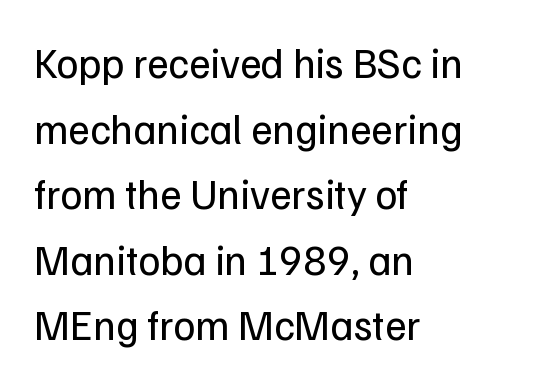
The leading is moderate, giving the passage an even texture. All the whitespace from short lines collects on the right. The strip under each line holds only bare page. Unlike italic type, these characters show no tilt at all.
